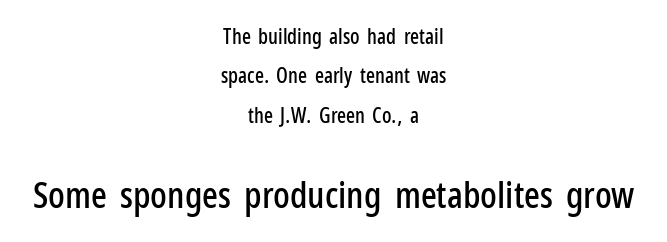
Is the lower block the larger one? Yes — the lower block carries the bigger type. You can tell it's not italic because the verticals are truly vertical. Honestly, there is no underline to notice here at all. The setting favours the middle, as headings and verse often do.
